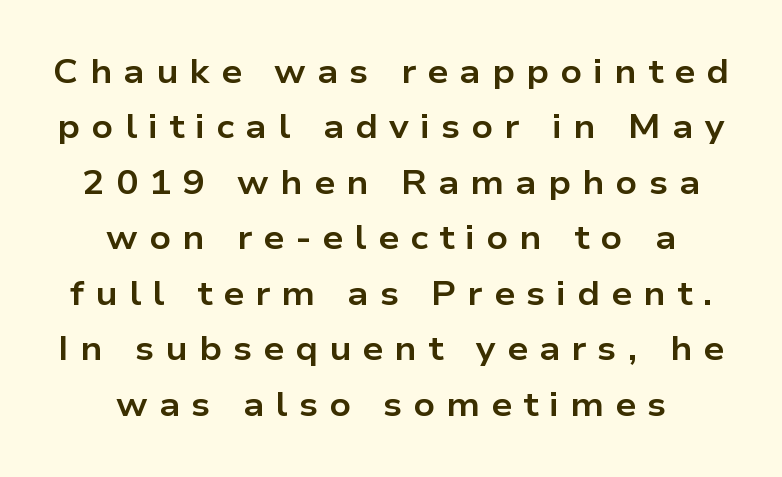
Q: Is the text bold? A: Yes.
Q: Is the text italic (slanted)? A: No, it is upright.
Q: Is the typeface a serif or a sans-serif typeface? A: Sans-serif.
Q: Is the text underlined? A: No.
Q: How is the paragraph aligned? A: Centered.
Q: Is the spacing between letters normal or unusually wide? A: Unusually wide.
Q: Is the spacing between lines tight, normal or loose? A: Normal.
Q: Width (condensed, normal, or wide)? A: Wide.
Q: Stroke contrast? A: Low.
Q: x-height? A: Medium.
Q: Monospaced? A: No.
